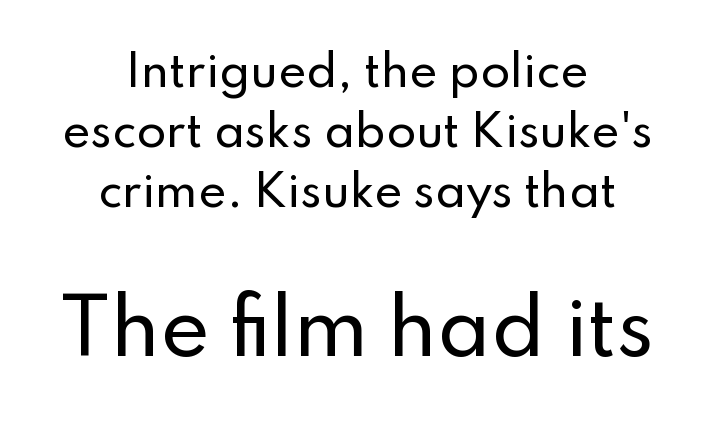
{"serif": "no", "italic": "no", "width": "normal", "stroke_contrast": "low", "x_height": "small", "monospaced": "no", "underline": "no", "align": "center", "line_spacing": "normal", "line_spacing_ratio": 1.4, "letter_spacing": "normal", "letter_spacing_em": 0.0, "larger_block": "second", "size_ratio": 1.74, "glyph_px": 75}
